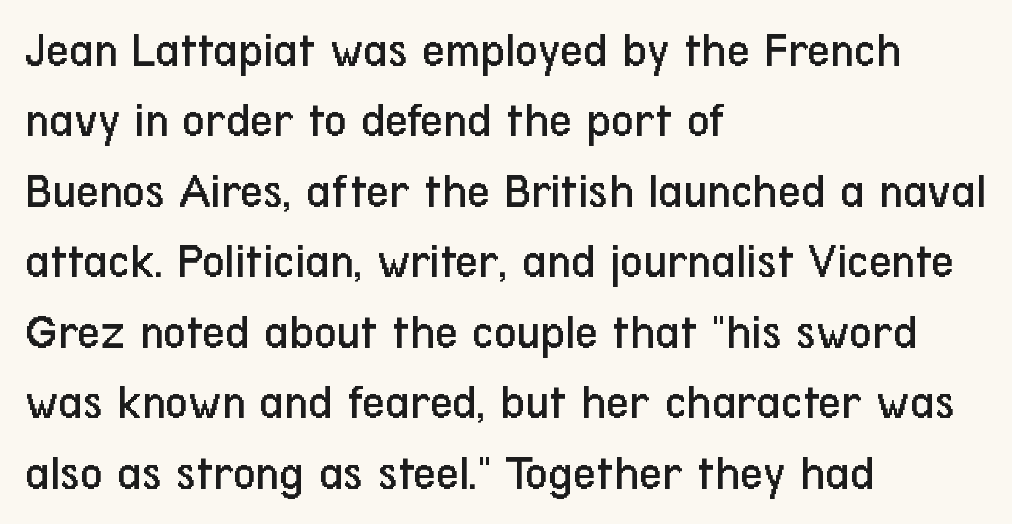
Q: Is the text bold? A: No.
Q: Is the text italic (slanted)? A: No, it is upright.
Q: Is the typeface a serif or a sans-serif typeface? A: Sans-serif.
Q: Is the text underlined? A: No.
Q: How is the paragraph aligned? A: Left-aligned.
Q: Is the spacing between letters normal or unusually wide? A: Normal.
Q: Is the spacing between lines tight, normal or loose? A: Normal.
Q: Width (condensed, normal, or wide)? A: Condensed.
Q: Stroke contrast? A: Low.
Q: x-height? A: Medium.
Q: Monospaced? A: No.
